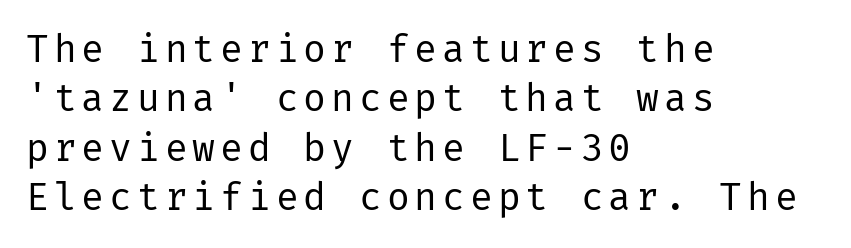
Q: Is the text bold? A: No.
Q: Is the text italic (slanted)? A: No, it is upright.
Q: Is the typeface a serif or a sans-serif typeface? A: Sans-serif.
Q: Is the text underlined? A: No.
Q: How is the paragraph aligned? A: Left-aligned.
Q: Is the spacing between lines tight, normal or loose? A: Normal.
Q: Width (condensed, normal, or wide)? A: Normal.
Q: Stroke contrast? A: Low.
Q: x-height? A: Medium.
